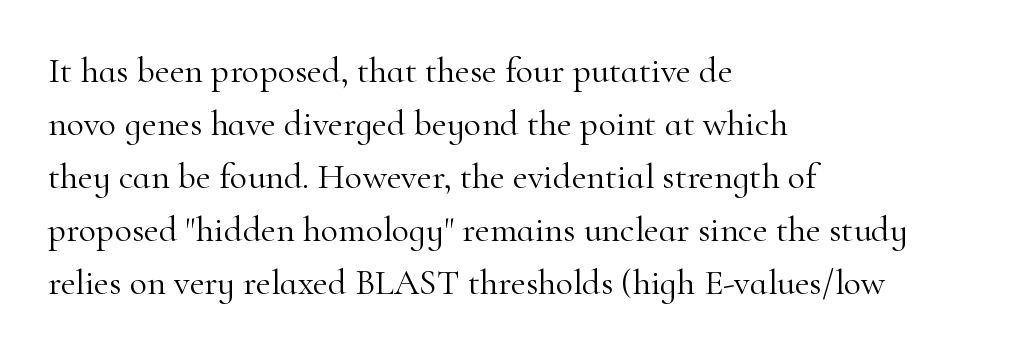
The image shows 36 px light serif type, upright; set left-aligned, normal line spacing (1.47x), normal letter spacing, not underlined; high stroke contrast and a small x-height.
